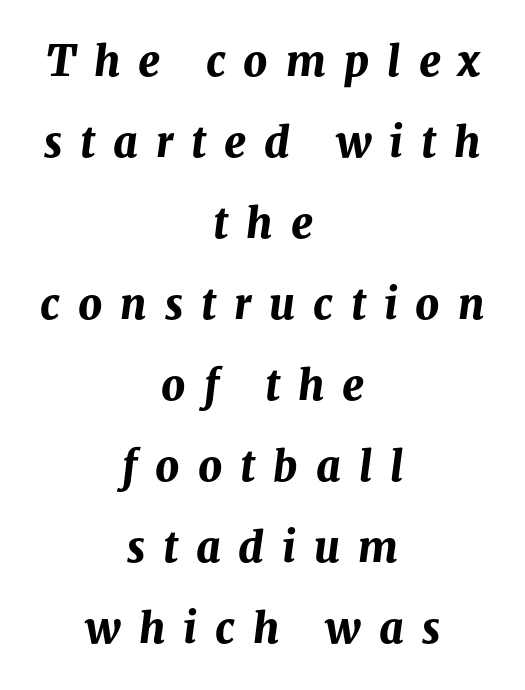
{"italic": "yes", "lean": "right", "slant_degrees": 8, "bold": "yes", "weight": "bold", "width": "normal", "stroke_contrast": "medium", "x_height": "medium", "monospaced": "no", "underline": "no", "align": "center", "line_spacing": "loose", "line_spacing_ratio": 1.93, "letter_spacing": "wide", "letter_spacing_em": 0.43, "glyph_px": 42}
